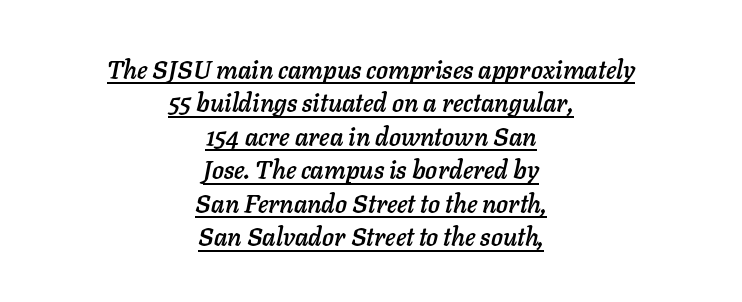
The image shows 25 px text type, italic (leaning right); set centered, normal line spacing (1.34x), normal letter spacing, underlined.
